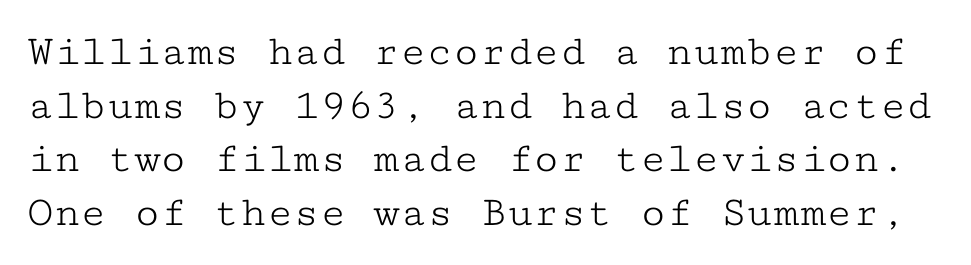
The image shows 44 px light, wide serif type, upright, monospaced; set line spacing 1.22x, normal letter spacing, not underlined; low stroke contrast and a medium x-height.
